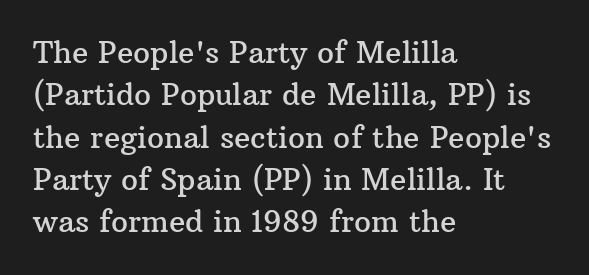
Q: Is the text italic (slanted)? A: No, it is upright.
Q: Is the typeface a serif or a sans-serif typeface? A: Serif.
Q: Is the text underlined? A: No.
Q: How is the paragraph aligned? A: Left-aligned.
Q: Is the spacing between letters normal or unusually wide? A: Normal.
Q: Is the spacing between lines tight, normal or loose? A: Normal.
Q: Width (condensed, normal, or wide)? A: Normal.
Q: Stroke contrast? A: Medium.
Q: x-height? A: Medium.
Q: Monospaced? A: No.
